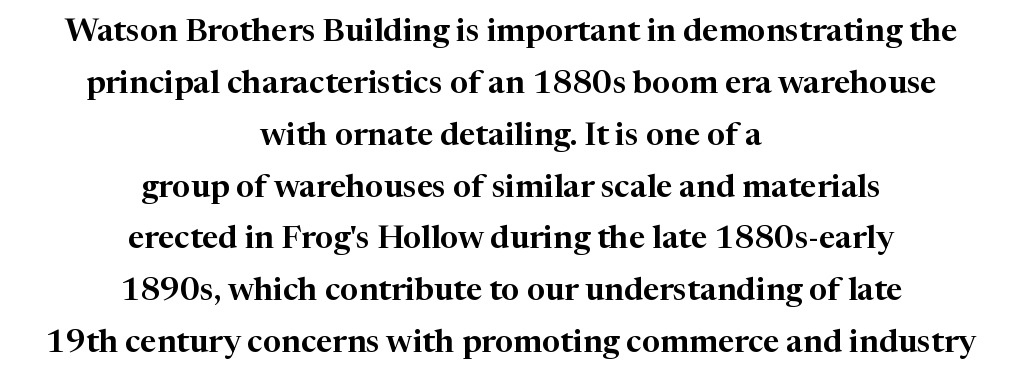
Q: Is the text italic (slanted)? A: No, it is upright.
Q: Is the typeface a serif or a sans-serif typeface? A: Serif.
Q: Is the text underlined? A: No.
Q: How is the paragraph aligned? A: Centered.
Q: Is the spacing between letters normal or unusually wide? A: Normal.
Q: Is the spacing between lines tight, normal or loose? A: Normal.
Q: Width (condensed, normal, or wide)? A: Normal.
Q: Stroke contrast? A: High.
Q: x-height? A: Medium.
Q: Monospaced? A: No.
